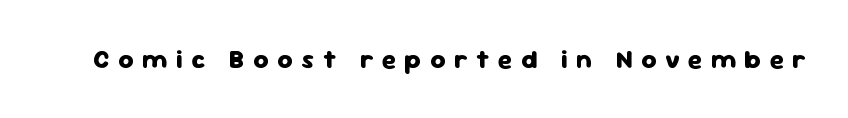
{"italic": "no", "bold": "yes", "underline": "no", "letter_spacing": "wide", "letter_spacing_em": 0.33, "glyph_px": 26}
